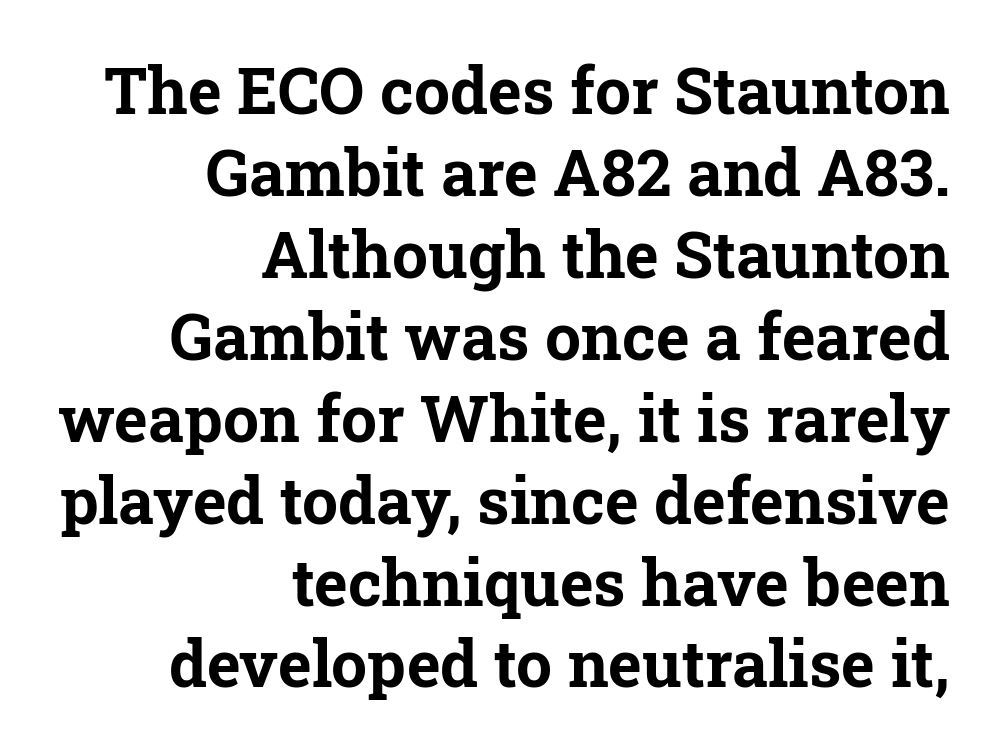
{"serif": "yes", "italic": "no", "bold": "yes", "weight": "bold", "width": "normal", "stroke_contrast": "low", "x_height": "medium", "monospaced": "no", "underline": "no", "align": "right", "line_spacing": "normal", "line_spacing_ratio": 1.28, "letter_spacing": "normal", "letter_spacing_em": 0.0, "glyph_px": 64}
